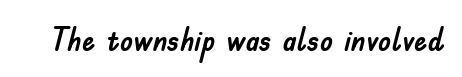
The image shows 33 px sans-serif type; set normal letter spacing, not underlined; low stroke contrast and a small x-height.
